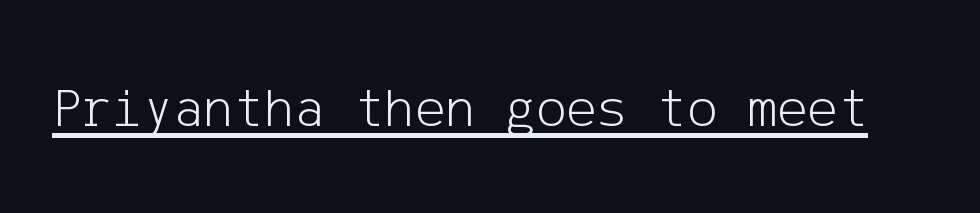
Q: Is the text bold? A: No.
Q: Is the text italic (slanted)? A: No, it is upright.
Q: Is the typeface a serif or a sans-serif typeface? A: Sans-serif.
Q: Is the text underlined? A: Yes.
Q: Is the spacing between letters normal or unusually wide? A: Normal.
Q: Width (condensed, normal, or wide)? A: Normal.
Q: Stroke contrast? A: Low.
Q: x-height? A: Medium.
